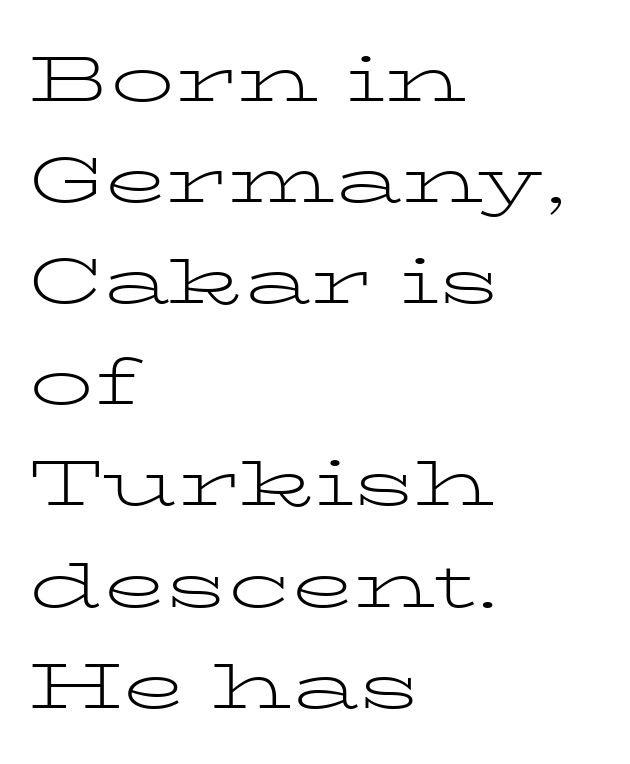
The image shows 64 px light, wide serif type, upright; set left-aligned, normal line spacing (1.58x), normal letter spacing, not underlined; low stroke contrast and a medium x-height.
